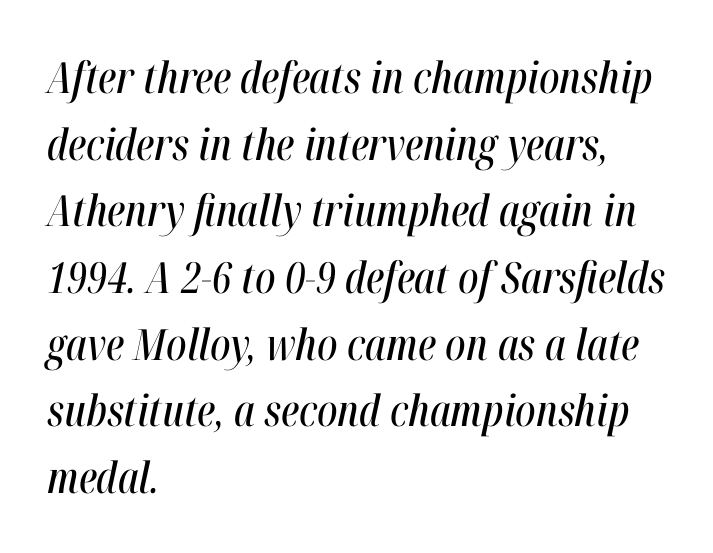
These lines keep a tight, regular rhythm from letter to letter. The letters advance in unequal steps, a hallmark of proportional type. Descender tails drop into unmarked territory. The specimen reads as italic at a glance.
